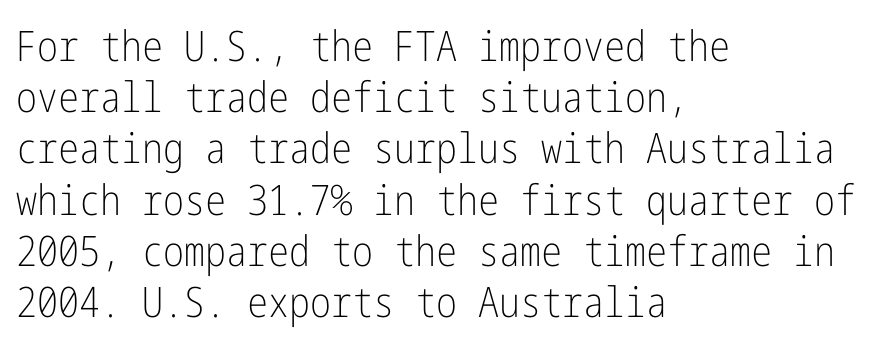
{"serif": "no", "italic": "no", "bold": "no", "weight": "light", "width": "condensed", "stroke_contrast": "low", "x_height": "medium", "underline": "no", "align": "left", "line_spacing_ratio": 1.22, "letter_spacing": "normal", "letter_spacing_em": 0.0, "glyph_px": 42}
